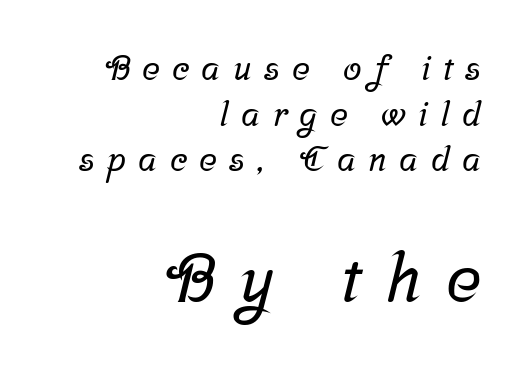
Typesetter's note — lower block bumped up in size, upper block left smaller. Each line ends at the same right margin while the left side varies. Does extra space separate the letters? Yes, quite a lot of it.
